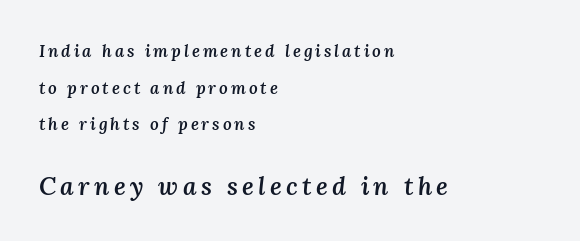
Q: Is the text bold? A: Semi-bold.
Q: Is the text italic (slanted)? A: Yes, it leans right by about 3 degrees.
Q: Is the text underlined? A: No.
Q: How is the paragraph aligned? A: Left-aligned.
Q: Is the spacing between lines tight, normal or loose? A: Loose.
Q: Which block of text is set in a larger size, the first (top) or the second (bottom)? A: The second (bottom) one.
